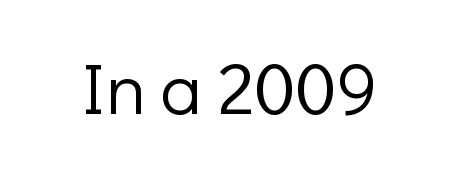
{"serif": "no", "italic": "no", "bold": "no", "weight": "light", "width": "normal", "stroke_contrast": "low", "x_height": "medium", "monospaced": "no", "underline": "no", "letter_spacing": "normal", "letter_spacing_em": 0.0, "glyph_px": 73}
